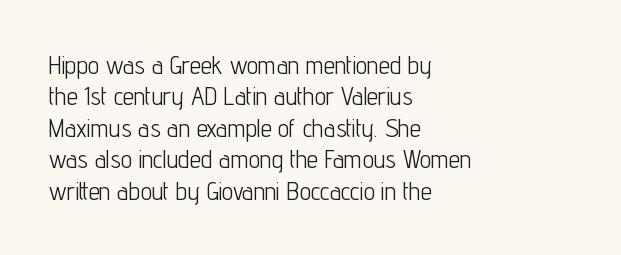
{"italic": "no", "bold": "no", "underline": "no", "align": "left", "line_spacing": "normal", "line_spacing_ratio": 1.26, "letter_spacing": "normal", "letter_spacing_em": 0.0, "glyph_px": 25}
